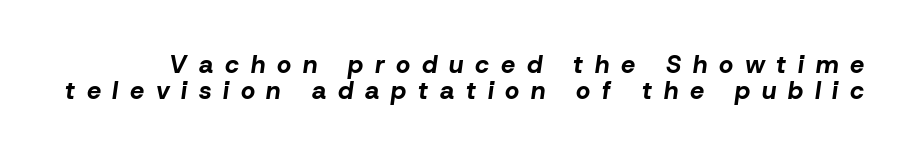
Lines of text with bare space underneath. The line-height multiplier appears low, near solid setting. Compared with an ordinary text face, these strokes are far heavier — a full bold. It's the slanting kind of type. A typesetter would call this heavily tracked-out type.
